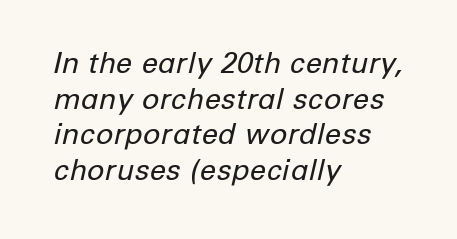
The image shows 29 px regular-weight type, italic (leaning right); set left-aligned, line spacing 1.23x, normal letter spacing, not underlined; low stroke contrast and a medium x-height.
